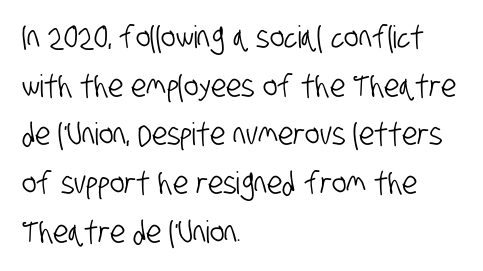
Q: Is the typeface a serif or a sans-serif typeface? A: Sans-serif.
Q: Is the text underlined? A: No.
Q: How is the paragraph aligned? A: Left-aligned.
Q: Is the spacing between letters normal or unusually wide? A: Normal.
Q: Is the spacing between lines tight, normal or loose? A: Normal.
Q: Width (condensed, normal, or wide)? A: Condensed.
Q: Stroke contrast? A: Low.
Q: x-height? A: Large.
Q: Monospaced? A: No.
